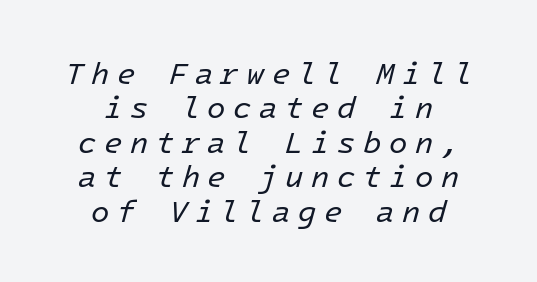
The image shows 30 px regular-weight type, italic (leaning right); set centered, tight line spacing (1.15x), unusually wide letter spacing (+0.25 em), not underlined; low stroke contrast and a medium x-height.
